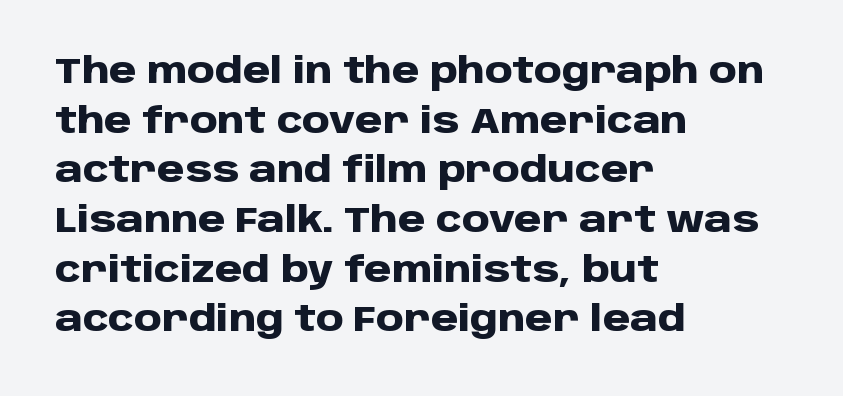
Nothing sits at the stroke ends, so this counts as sans-serif. Vertical spacing — default. Plenty of ink on the page — the face is bold. This rendering uses left alignment, leaving the right contour irregular. Proportional: the letters do not fall into vertical columns. Style check: upright.
